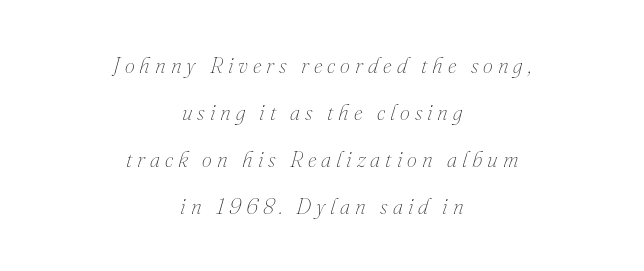
Q: Is the text bold? A: No.
Q: Is the text italic (slanted)? A: Yes, it leans right by about 16 degrees.
Q: Is the text underlined? A: No.
Q: How is the paragraph aligned? A: Centered.
Q: Is the spacing between letters normal or unusually wide? A: Unusually wide.
Q: Is the spacing between lines tight, normal or loose? A: Loose.
